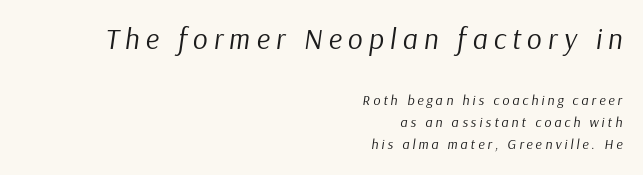
Q: Is the text bold? A: No.
Q: Is the text italic (slanted)? A: Yes, it leans right by about 9 degrees.
Q: Is the text underlined? A: No.
Q: How is the paragraph aligned? A: Right-aligned.
Q: Is the spacing between letters normal or unusually wide? A: Unusually wide.
Q: Is the spacing between lines tight, normal or loose? A: Normal.
Q: Which block of text is set in a larger size, the first (top) or the second (bottom)? A: The first (top) one.
Q: Width (condensed, normal, or wide)? A: Normal.
Q: Stroke contrast? A: Low.
Q: x-height? A: Medium.
Q: Monospaced? A: No.
